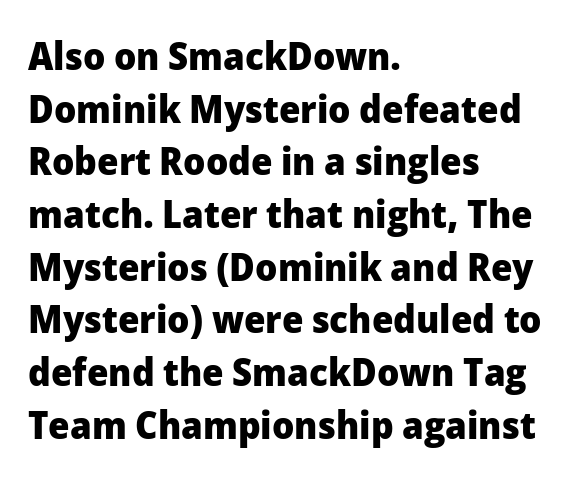
Q: Is the text bold? A: Yes.
Q: Is the text italic (slanted)? A: No, it is upright.
Q: Is the typeface a serif or a sans-serif typeface? A: Sans-serif.
Q: Is the text underlined? A: No.
Q: How is the paragraph aligned? A: Left-aligned.
Q: Is the spacing between letters normal or unusually wide? A: Normal.
Q: Is the spacing between lines tight, normal or loose? A: Normal.
Q: Width (condensed, normal, or wide)? A: Normal.
Q: Stroke contrast? A: Low.
Q: x-height? A: Medium.
Q: Monospaced? A: No.
